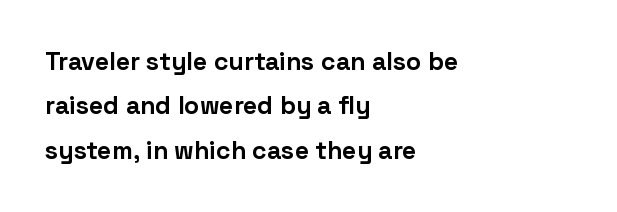
The image shows 25 px bold type, upright; set left-aligned, line spacing 1.78x, normal letter spacing, not underlined.
